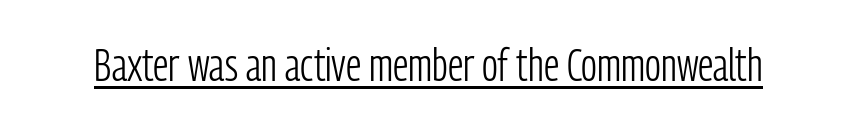
Q: Is the text bold? A: No.
Q: Is the text italic (slanted)? A: No, it is upright.
Q: Is the typeface a serif or a sans-serif typeface? A: Sans-serif.
Q: Is the text underlined? A: Yes.
Q: Is the spacing between letters normal or unusually wide? A: Normal.
Q: Width (condensed, normal, or wide)? A: Condensed.
Q: Stroke contrast? A: Low.
Q: x-height? A: Medium.
Q: Monospaced? A: No.
